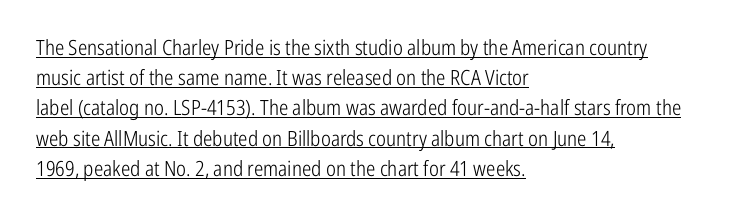
In CSS terms this would be text-align: left. Successive baselines arrive at the customary interval. Tracking value appears to be zero — textbook default spacing. The rendered words wear a rule along their underside. A typesetter would mark this as roman, not italic.
